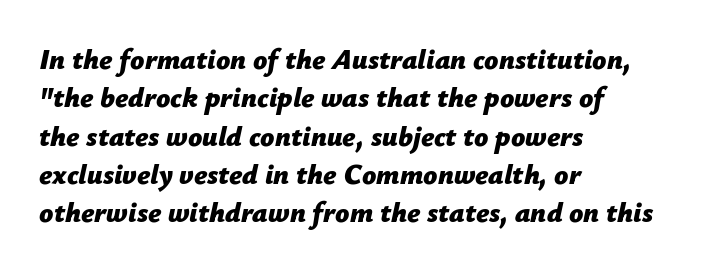
{"italic": "yes", "lean": "right", "slant_degrees": 12, "bold": "yes", "weight": "bold", "width": "normal", "stroke_contrast": "low", "x_height": "medium", "monospaced": "no", "underline": "no", "align": "left", "line_spacing": "normal", "line_spacing_ratio": 1.37, "letter_spacing": "normal", "letter_spacing_em": 0.0, "glyph_px": 28}
